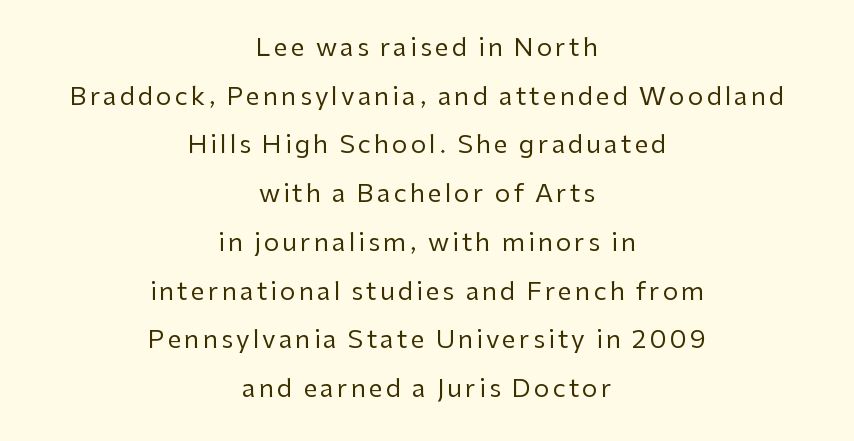
Words float on clear page, feet unadorned. The block of text is sparse from top to bottom, with ample space between rows. No chunkiness to these letters — they're not bold. Italic? Not at all — the glyphs are vertical. The compositor balanced each line on the midline.
